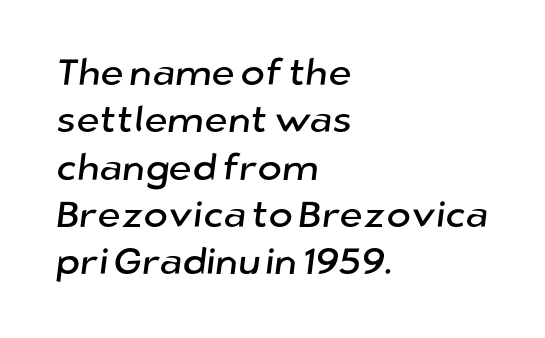
Q: Is the typeface a serif or a sans-serif typeface? A: Sans-serif.
Q: Is the text underlined? A: No.
Q: How is the paragraph aligned? A: Left-aligned.
Q: Is the spacing between letters normal or unusually wide? A: Normal.
Q: Is the spacing between lines tight, normal or loose? A: Normal.
Q: Width (condensed, normal, or wide)? A: Normal.
Q: Stroke contrast? A: Low.
Q: x-height? A: Medium.
Q: Monospaced? A: No.
